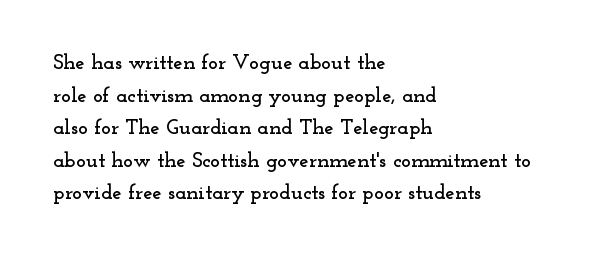
The line-height multiplier appears to be the usual default. Posture: straight, roman, zero tilt. This sample uses plain, unmodified letter spacing. No word sits above an underline.
